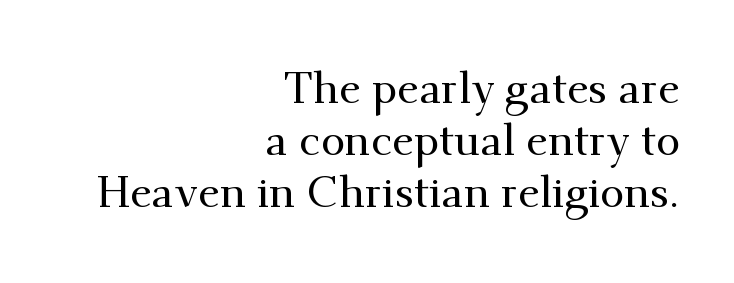
The image shows 44 px serif type, upright; set right-aligned, line spacing 1.18x, normal letter spacing, not underlined; medium stroke contrast and a small x-height.
